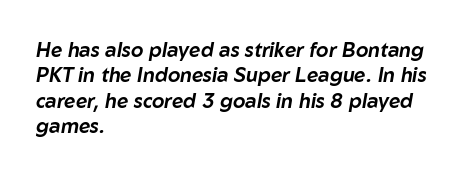
The image shows 20 px text type, italic (leaning right); set left-aligned, normal line spacing (1.27x), normal letter spacing, not underlined.
